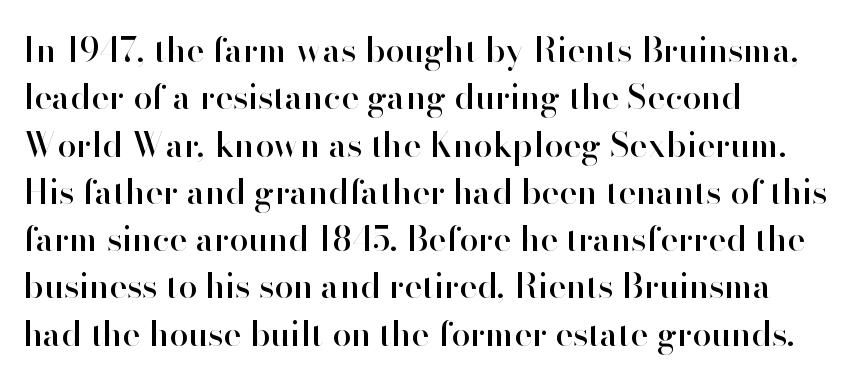
The image shows 34 px sans-serif type, upright; set left-aligned, normal line spacing (1.39x), normal letter spacing, not underlined; high stroke contrast and a small x-height.
